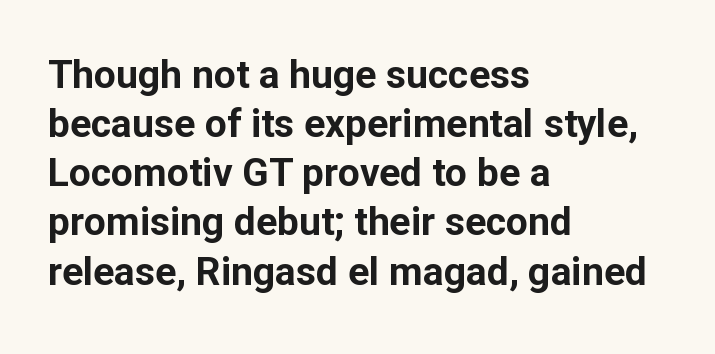
Q: Is the text bold? A: Yes.
Q: Is the text italic (slanted)? A: No, it is upright.
Q: Is the typeface a serif or a sans-serif typeface? A: Sans-serif.
Q: Is the text underlined? A: No.
Q: How is the paragraph aligned? A: Left-aligned.
Q: Is the spacing between letters normal or unusually wide? A: Normal.
Q: Is the spacing between lines tight, normal or loose? A: Normal.
Q: Width (condensed, normal, or wide)? A: Normal.
Q: Stroke contrast? A: Low.
Q: x-height? A: Medium.
Q: Monospaced? A: No.
